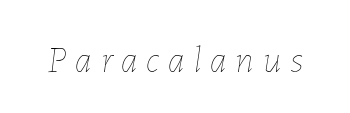
Q: Is the text bold? A: No.
Q: Is the text italic (slanted)? A: Yes, it leans right by about 7 degrees.
Q: Is the text underlined? A: No.
Q: Is the spacing between letters normal or unusually wide? A: Unusually wide.
Q: Width (condensed, normal, or wide)? A: Normal.
Q: Stroke contrast? A: Low.
Q: x-height? A: Medium.
Q: Monospaced? A: No.
